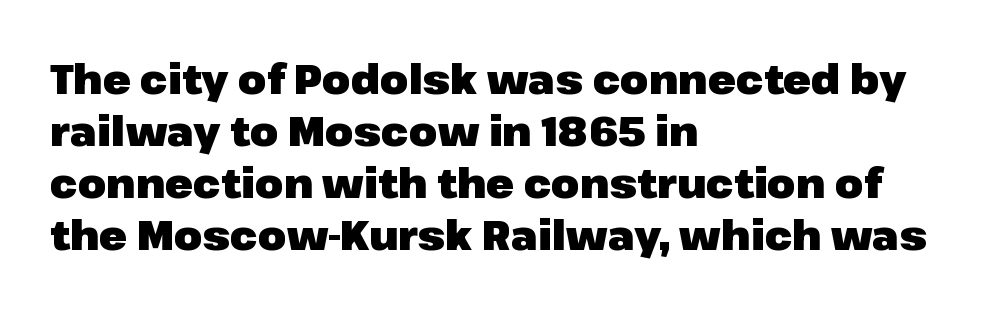
The image shows 41 px heavy sans-serif type, upright; set left-aligned, normal line spacing (1.27x), normal letter spacing, not underlined; low stroke contrast and a medium x-height.
